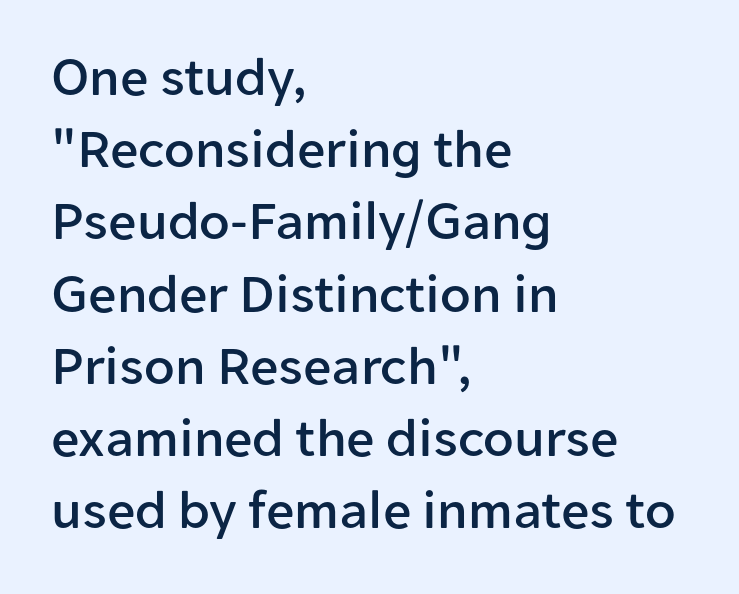
The image shows 56 px sans-serif type, upright; set left-aligned, normal line spacing (1.29x), normal letter spacing, not underlined; low stroke contrast and a medium x-height.
